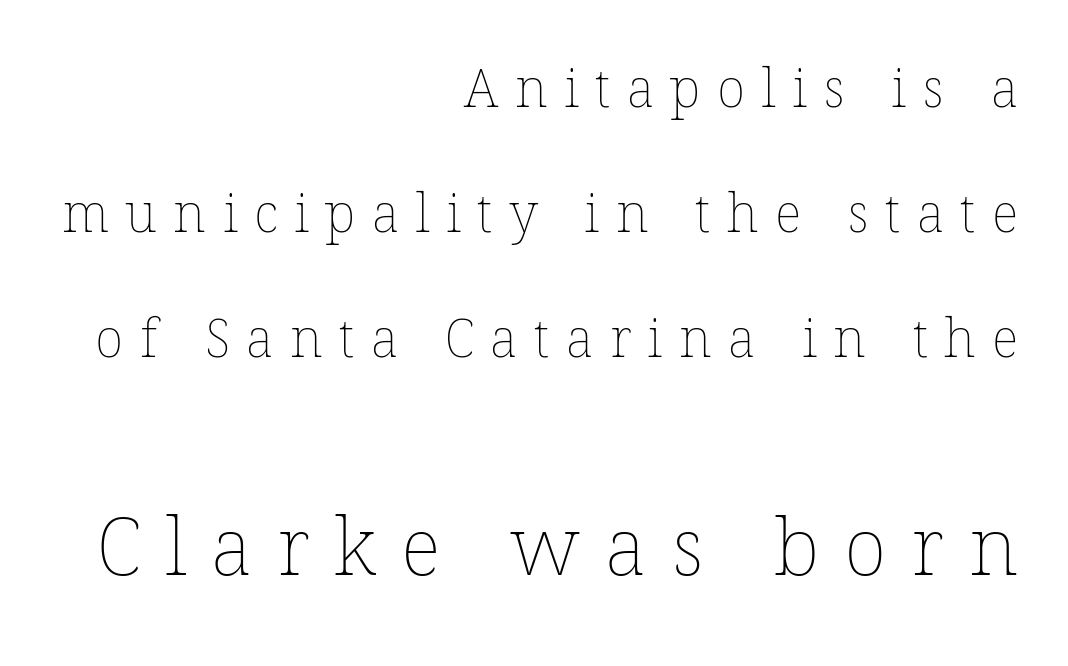
Q: Is the text bold? A: No.
Q: Is the text underlined? A: No.
Q: How is the paragraph aligned? A: Right-aligned.
Q: Is the spacing between letters normal or unusually wide? A: Unusually wide.
Q: Is the spacing between lines tight, normal or loose? A: Loose.
Q: Which block of text is set in a larger size, the first (top) or the second (bottom)? A: The second (bottom) one.
Q: Width (condensed, normal, or wide)? A: Normal.
Q: Stroke contrast? A: Low.
Q: x-height? A: Medium.
Q: Monospaced? A: No.
